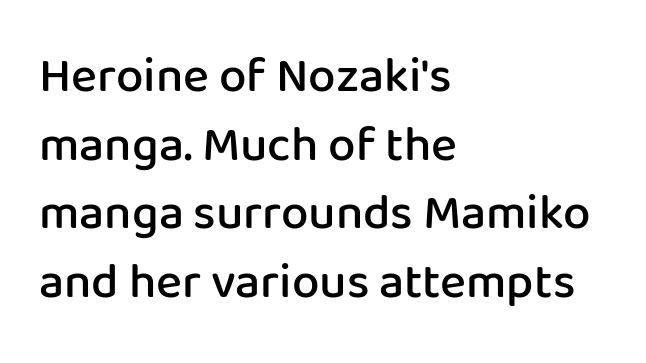
A typesetter would label this face a sans. The zone under the glyphs is completely vacant. I'd describe the lettering as semibold — firm but not a full bold. Quick note: interline space is typical.
